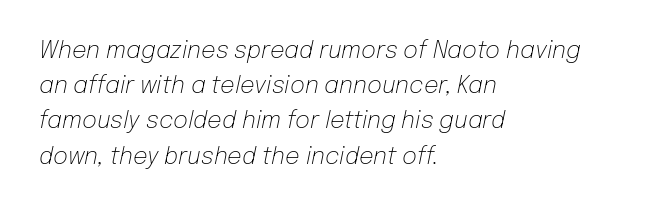
{"italic": "yes", "lean": "right", "slant_degrees": 12, "bold": "no", "underline": "no", "align": "left", "line_spacing": "normal", "line_spacing_ratio": 1.53, "letter_spacing": "normal", "letter_spacing_em": 0.0, "glyph_px": 23}
